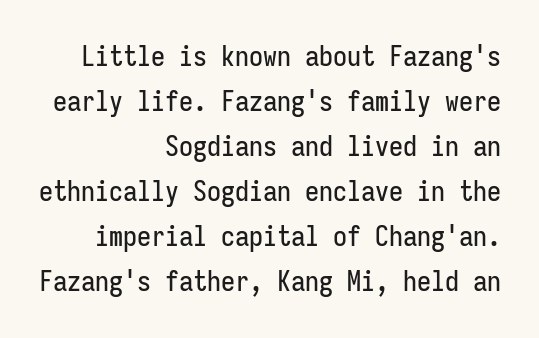
The image shows 28 px condensed sans-serif type, upright, monospaced; set right-aligned, normal line spacing (1.61x), normal letter spacing, not underlined; low stroke contrast and a medium x-height.
